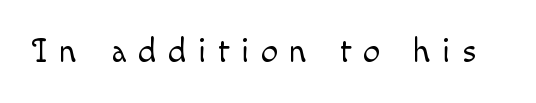
{"italic": "no", "bold": "no", "weight": "light", "width": "normal", "x_height": "small", "monospaced": "no", "underline": "no", "letter_spacing": "wide", "letter_spacing_em": 0.34, "glyph_px": 34}
